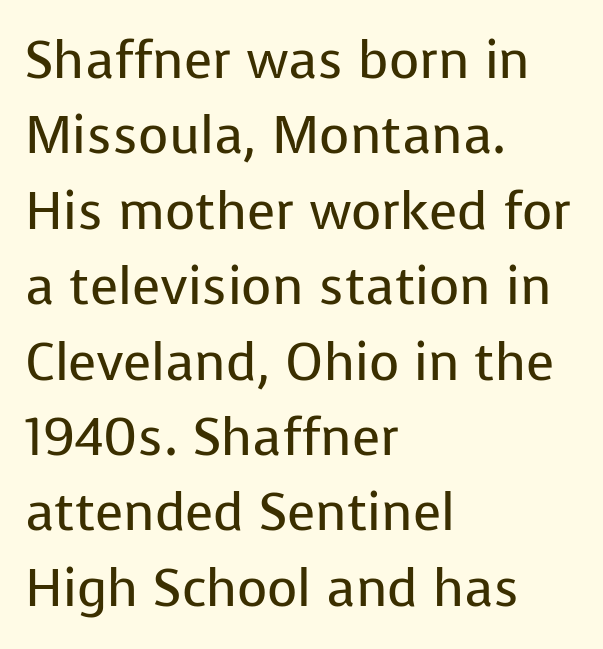
The image shows 52 px regular-weight sans-serif type, upright; set left-aligned, normal line spacing (1.45x), normal letter spacing, not underlined; low stroke contrast and a medium x-height.
